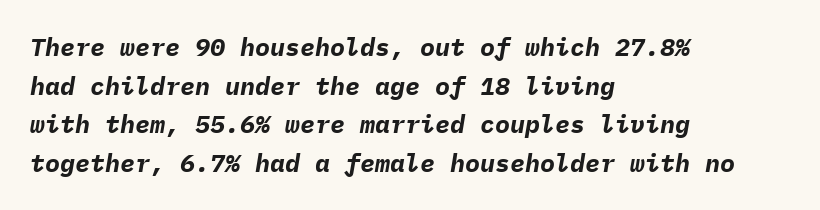
Q: Is the text bold? A: Yes.
Q: Is the text italic (slanted)? A: Yes, it leans right by about 9 degrees.
Q: Is the text underlined? A: No.
Q: How is the paragraph aligned? A: Left-aligned.
Q: Is the spacing between letters normal or unusually wide? A: Normal.
Q: Is the spacing between lines tight, normal or loose? A: Normal.
